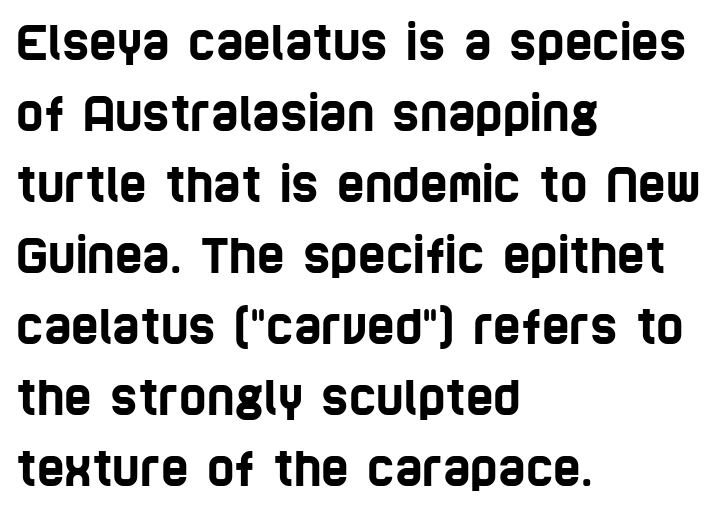
The image shows 47 px condensed sans-serif type; set left-aligned, normal line spacing (1.51x), normal letter spacing, not underlined; low stroke contrast and a large x-height.
